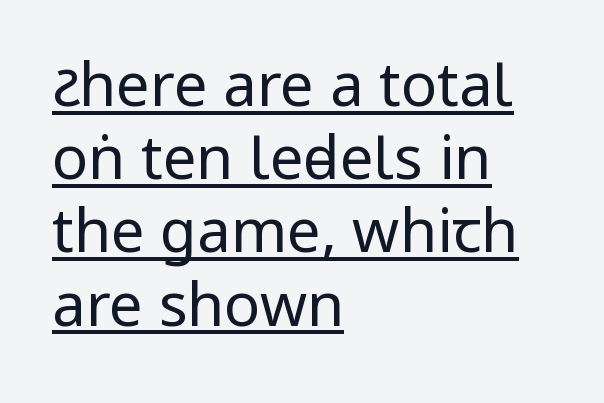
The image shows 60 px regular-weight, condensed sans-serif type, upright; set left-aligned, line spacing 1.22x, normal letter spacing, underlined; low stroke contrast and a large x-height.
